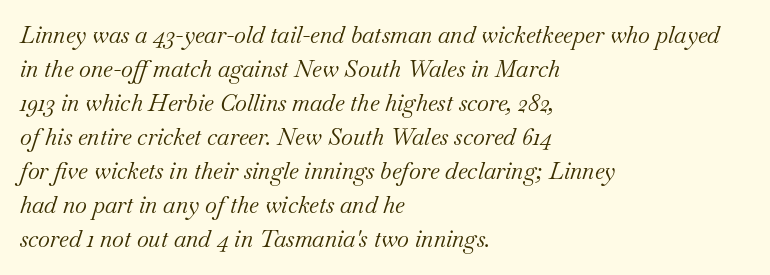
Notice how the stems are inclined rather than vertical — that's the hallmark of italics. Compared with a centered layout, this one pins lines to the left instead. Lines of text with bare space underneath. Each stroke keeps to a modest, everyday thickness or less.
